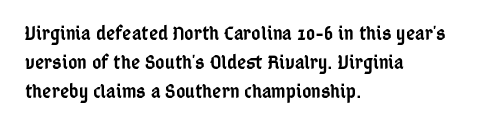
The image shows 20 px text type, upright; set left-aligned, normal line spacing (1.45x), normal letter spacing, not underlined.
